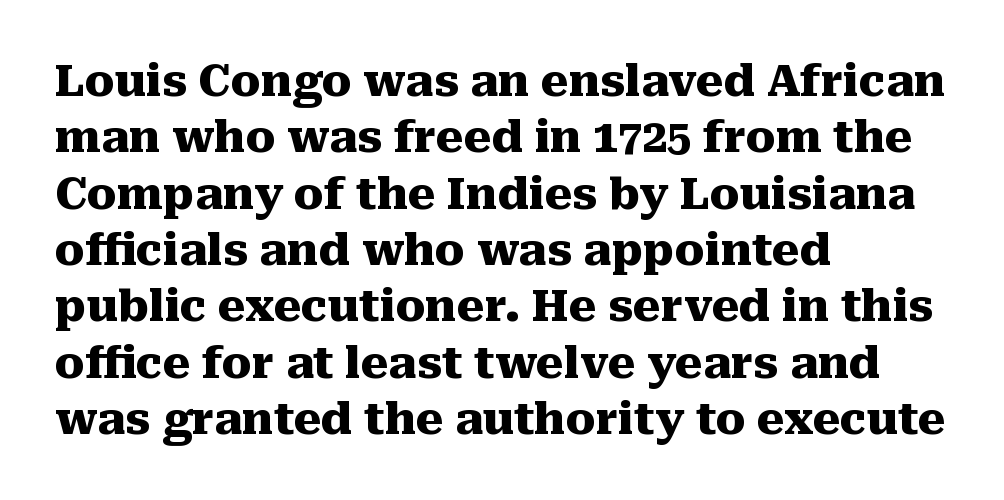
Q: Is the text bold? A: Yes.
Q: Is the text italic (slanted)? A: No, it is upright.
Q: Is the typeface a serif or a sans-serif typeface? A: Serif.
Q: Is the text underlined? A: No.
Q: How is the paragraph aligned? A: Left-aligned.
Q: Is the spacing between letters normal or unusually wide? A: Normal.
Q: Is the spacing between lines tight, normal or loose? A: Normal.
Q: Width (condensed, normal, or wide)? A: Normal.
Q: Stroke contrast? A: Medium.
Q: x-height? A: Medium.
Q: Monospaced? A: No.
